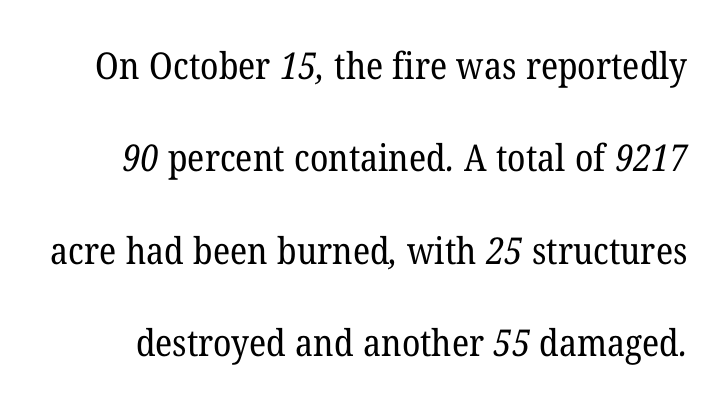
{"serif": "yes", "bold": "no", "weight": "regular", "width": "normal", "stroke_contrast": "low", "x_height": "medium", "monospaced": "no", "underline": "no", "line_spacing": "loose", "line_spacing_ratio": 2.5, "letter_spacing": "normal", "letter_spacing_em": 0.0, "glyph_px": 37}
